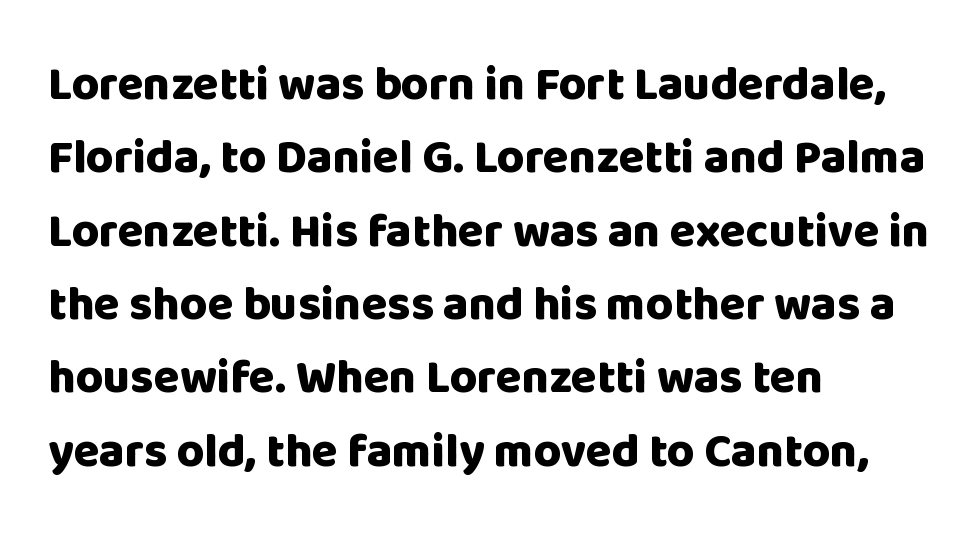
{"serif": "no", "italic": "no", "bold": "yes", "weight": "heavy", "width": "normal", "stroke_contrast": "low", "x_height": "large", "monospaced": "no", "underline": "no", "align": "left", "line_spacing": "normal", "line_spacing_ratio": 1.56, "letter_spacing": "normal", "letter_spacing_em": 0.0, "glyph_px": 47}
